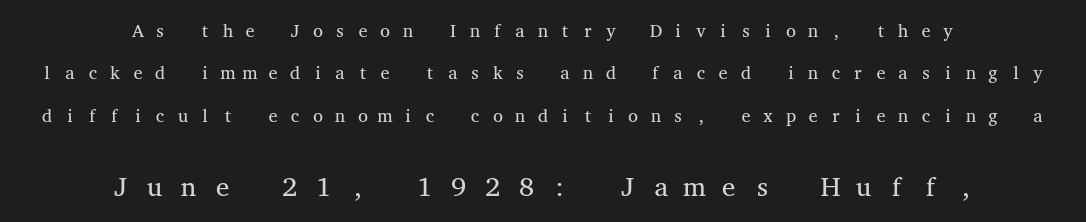
{"italic": "no", "bold": "no", "underline": "no", "align": "center", "line_spacing": "loose", "line_spacing_ratio": 2.36, "letter_spacing": "wide", "letter_spacing_em": 0.47, "larger_block": "second", "size_ratio": 1.5, "glyph_px": 27}
